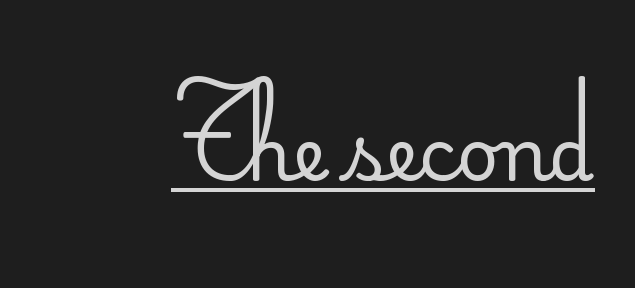
A typesetter would call this proportional, since set widths differ per character. Inter-character spacing is left at the font's built-in metrics. Type style note: lacks serifs. Emphasis is given by a line drawn under the lettering. The weight tops out at a normal text grade.
